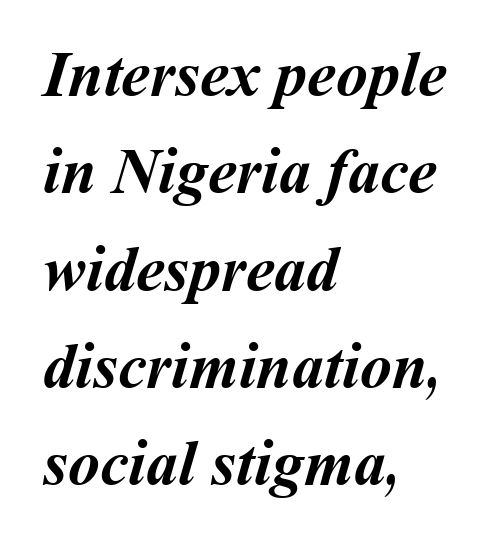
{"bold": "yes", "weight": "semibold", "width": "normal", "stroke_contrast": "medium", "x_height": "medium", "monospaced": "no", "underline": "no", "align": "left", "line_spacing": "normal", "line_spacing_ratio": 1.52, "letter_spacing": "normal", "letter_spacing_em": 0.0, "glyph_px": 64}
